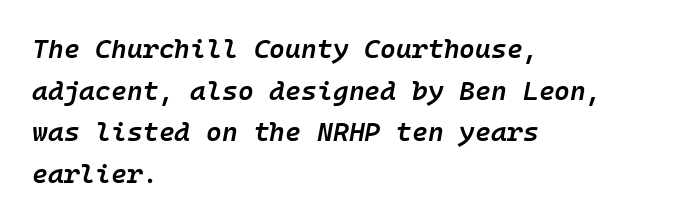
{"italic": "yes", "lean": "right", "slant_degrees": 10, "bold": "semi", "underline": "no", "align": "left", "line_spacing": "normal", "line_spacing_ratio": 1.54, "letter_spacing": "normal", "letter_spacing_em": 0.0, "glyph_px": 27}
